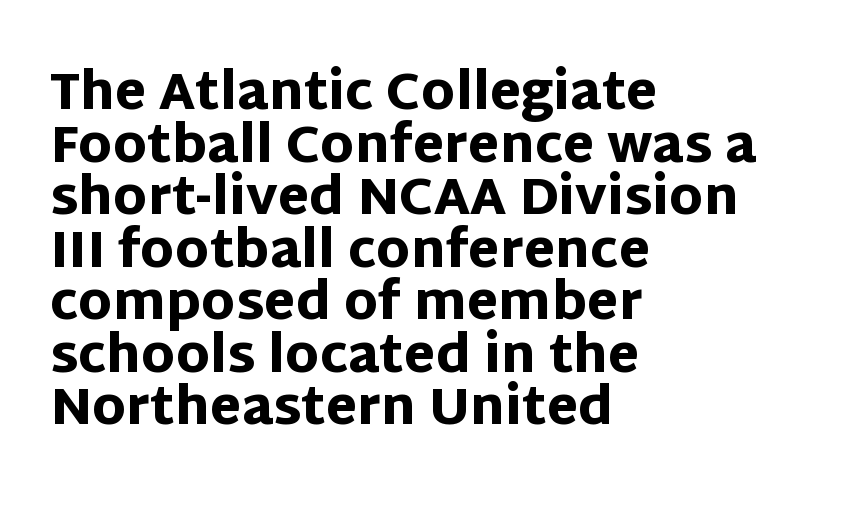
The image shows 51 px heavy sans-serif type, upright; set left-aligned, tight line spacing (1.03x), normal letter spacing, not underlined; low stroke contrast and a large x-height.
